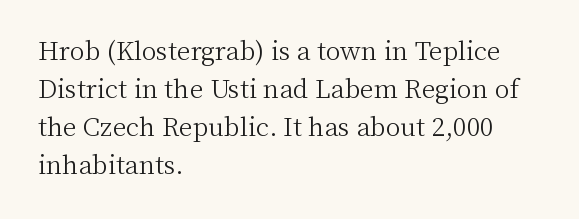
{"italic": "no", "bold": "no", "underline": "no", "align": "left", "line_spacing": "normal", "line_spacing_ratio": 1.52, "letter_spacing": "normal", "letter_spacing_em": 0.0, "glyph_px": 25}
